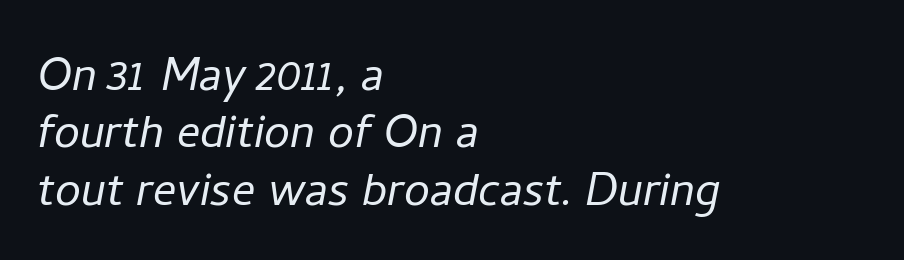
{"italic": "yes", "lean": "right", "slant_degrees": 11, "bold": "no", "weight": "light", "width": "normal", "stroke_contrast": "low", "x_height": "medium", "monospaced": "no", "underline": "no", "align": "left", "line_spacing": "tight", "line_spacing_ratio": 0.99, "letter_spacing": "normal", "letter_spacing_em": 0.0, "glyph_px": 58}
